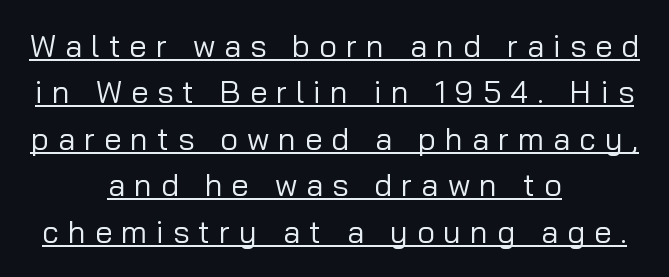
{"serif": "no", "italic": "no", "bold": "no", "weight": "regular", "width": "normal", "stroke_contrast": "low", "x_height": "medium", "monospaced": "no", "underline": "yes", "align": "center", "line_spacing": "normal", "line_spacing_ratio": 1.5, "letter_spacing": "wide", "letter_spacing_em": 0.29, "glyph_px": 31}
